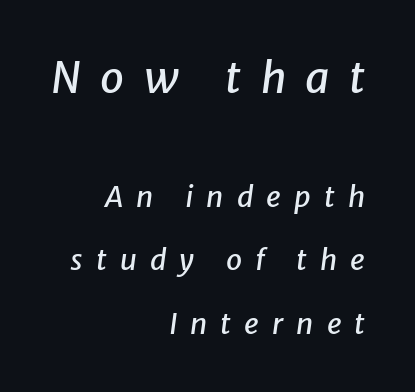
Q: Is the text italic (slanted)? A: Yes, it leans right by about 8 degrees.
Q: Is the text underlined? A: No.
Q: How is the paragraph aligned? A: Right-aligned.
Q: Is the spacing between letters normal or unusually wide? A: Unusually wide.
Q: Is the spacing between lines tight, normal or loose? A: Loose.
Q: Which block of text is set in a larger size, the first (top) or the second (bottom)? A: The first (top) one.
Q: Width (condensed, normal, or wide)? A: Normal.
Q: Stroke contrast? A: Low.
Q: x-height? A: Medium.
Q: Monospaced? A: No.
